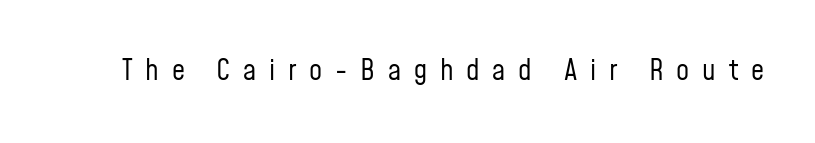
Typographically, this falls in the sans-serif category. Characters remain perfectly vertical along every line. Proportional: the letters do not fall into vertical columns. No heavy texture on the line: the type isn't bold. Each word looks stretched out because of the extra space between its letters. The baseline area is clear.
